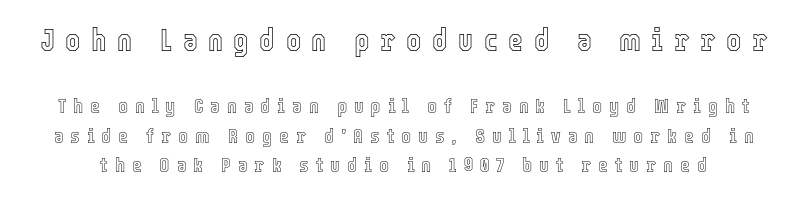
Note: larger setting up top, smaller setting below. What's the leading like? Ordinary, nothing unusual. No word sits above an underline. The rendering uses natural spacing where letterforms have individual widths. This is the regular roman posture of the typeface. Substantial extra tracking has been applied to these lines.
